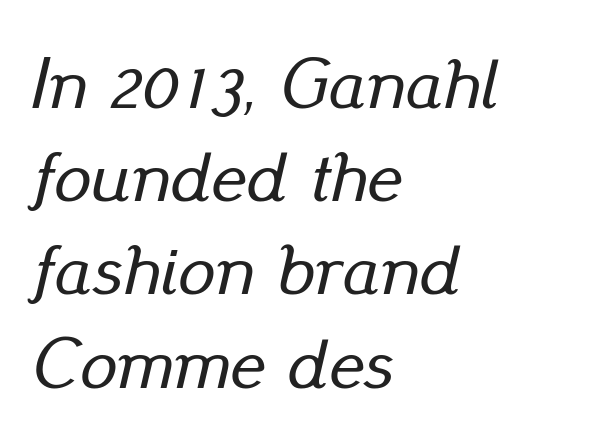
Q: Is the text italic (slanted)? A: Yes, it leans right by about 13 degrees.
Q: Is the text underlined? A: No.
Q: How is the paragraph aligned? A: Left-aligned.
Q: Is the spacing between letters normal or unusually wide? A: Normal.
Q: Is the spacing between lines tight, normal or loose? A: Normal.
Q: Width (condensed, normal, or wide)? A: Normal.
Q: Stroke contrast? A: Low.
Q: x-height? A: Small.
Q: Monospaced? A: No.
